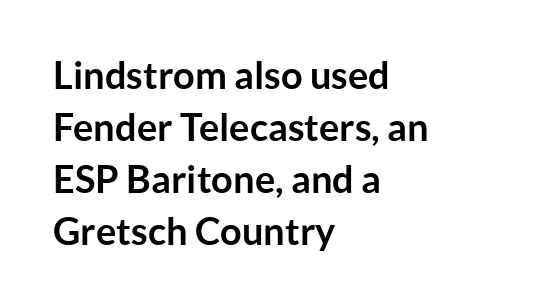
These lines are set flush left with a ragged right edge. Designer's note — italics off, roman on. Summary of vertical rhythm: regular, with standard interline spacing. Is this a fixed-width face? No — the glyphs have proportional, varying widths. Rule under the text: the space is simply empty.
